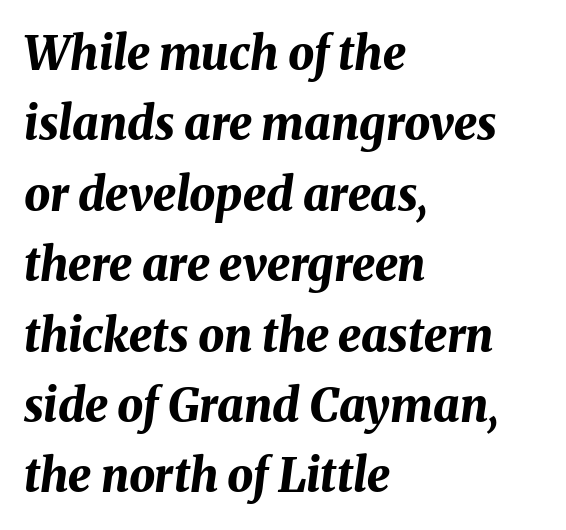
The image shows 46 px bold type, italic (leaning right); set left-aligned, normal line spacing (1.53x), normal letter spacing, not underlined; medium stroke contrast and a medium x-height.
